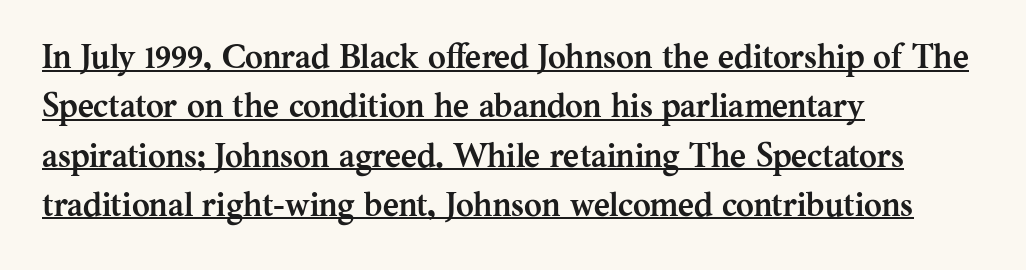
The image shows 34 px semibold serif type, upright; set left-aligned, normal line spacing (1.45x), normal letter spacing, underlined; medium stroke contrast and a medium x-height.
